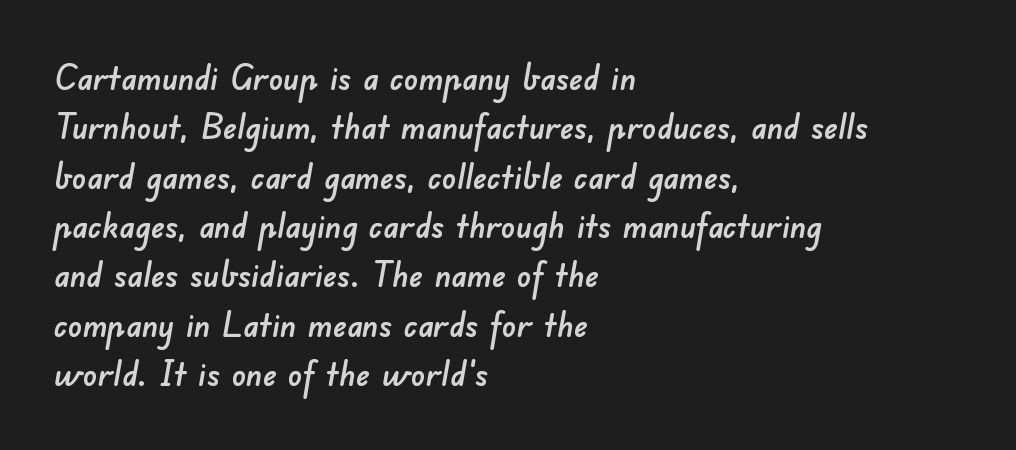
Alignment: flush left. Summary of vertical rhythm: regular, with standard interline spacing. Nobody touched the tracking dial on this one. The gap between lines stays unmarked. The glyphs in this specimen are sans serif. The rendering uses natural spacing where letterforms have individual widths.
